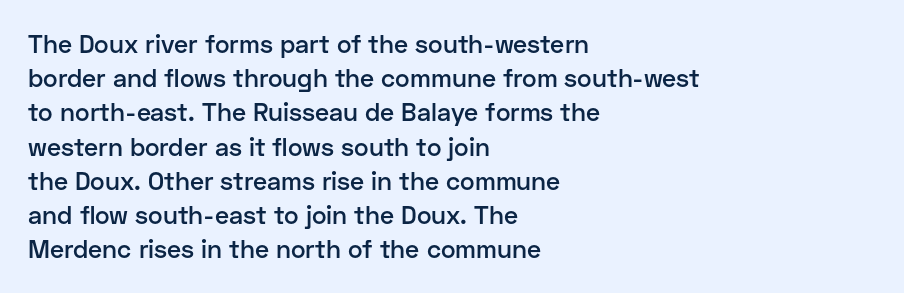
{"italic": "no", "bold": "semi", "underline": "no", "align": "left", "line_spacing": "normal", "line_spacing_ratio": 1.37, "letter_spacing": "normal", "letter_spacing_em": 0.0, "glyph_px": 25}
